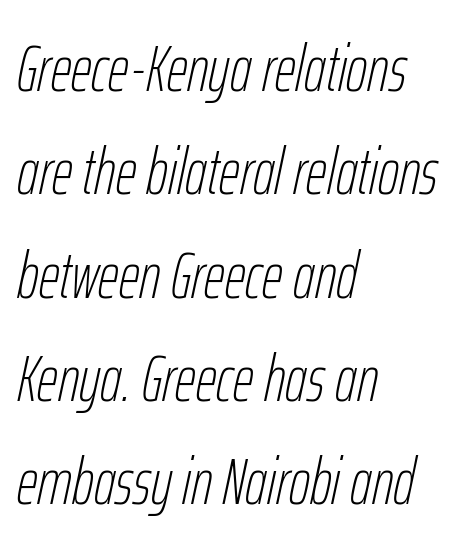
Q: Is the text bold? A: No.
Q: Is the text italic (slanted)? A: Yes, it leans right by about 12 degrees.
Q: Is the text underlined? A: No.
Q: How is the paragraph aligned? A: Left-aligned.
Q: Is the spacing between letters normal or unusually wide? A: Normal.
Q: Is the spacing between lines tight, normal or loose? A: Normal.
Q: Width (condensed, normal, or wide)? A: Condensed.
Q: Stroke contrast? A: Low.
Q: x-height? A: Medium.
Q: Monospaced? A: No.
